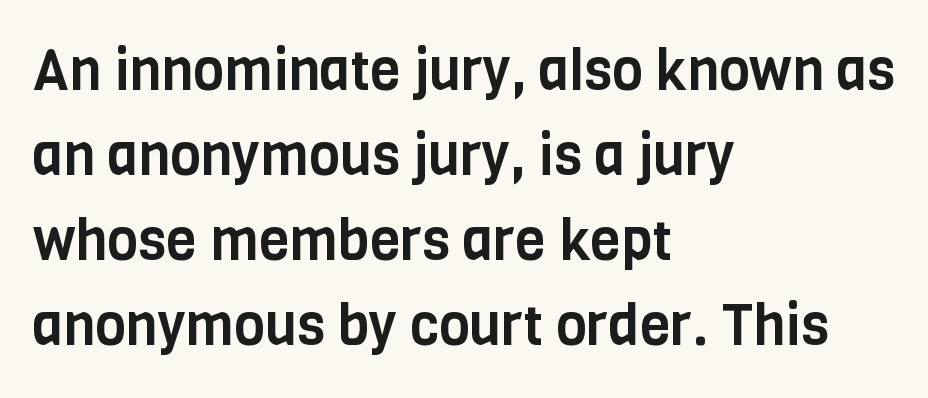
{"serif": "no", "italic": "no", "width": "condensed", "stroke_contrast": "low", "x_height": "large", "monospaced": "no", "underline": "no", "align": "left", "line_spacing": "normal", "line_spacing_ratio": 1.52, "letter_spacing": "normal", "letter_spacing_em": 0.0, "glyph_px": 56}
